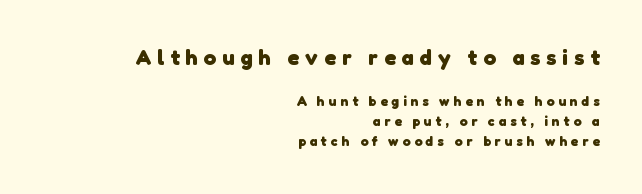
The image shows 22 px bold type; set right-aligned, normal line spacing (1.43x), unusually wide letter spacing (+0.27 em), not underlined; the first (top) block is 1.57x larger.
